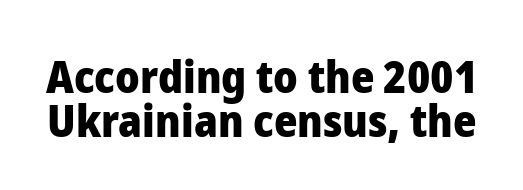
Q: Is the text bold? A: Yes.
Q: Is the text italic (slanted)? A: No, it is upright.
Q: Is the typeface a serif or a sans-serif typeface? A: Sans-serif.
Q: Is the text underlined? A: No.
Q: Is the spacing between letters normal or unusually wide? A: Normal.
Q: Is the spacing between lines tight, normal or loose? A: Tight.
Q: Width (condensed, normal, or wide)? A: Normal.
Q: Stroke contrast? A: Low.
Q: x-height? A: Medium.
Q: Monospaced? A: No.
